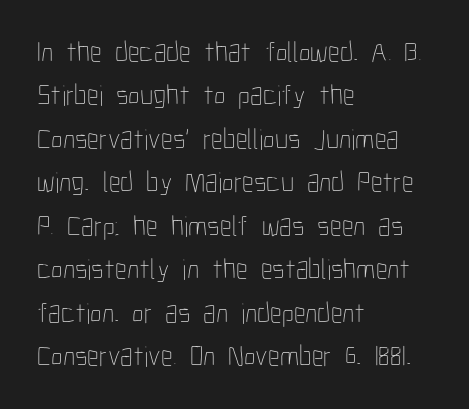
{"italic": "no", "bold": "no", "weight": "thin", "width": "condensed", "stroke_contrast": "low", "x_height": "medium", "monospaced": "no", "underline": "no", "align": "left", "line_spacing": "normal", "line_spacing_ratio": 1.5, "letter_spacing": "normal", "letter_spacing_em": 0.0, "glyph_px": 29}
